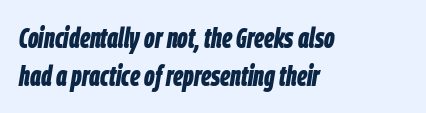
{"italic": "yes", "lean": "right", "slant_degrees": 9, "bold": "yes", "weight": "bold", "width": "condensed", "stroke_contrast": "low", "x_height": "large", "monospaced": "no", "underline": "no", "align": "left", "line_spacing": "normal", "line_spacing_ratio": 1.32, "letter_spacing": "normal", "letter_spacing_em": 0.0, "glyph_px": 29}
